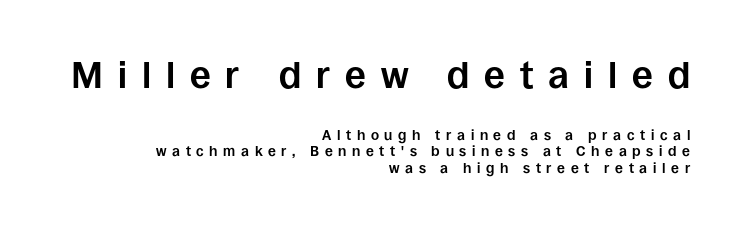
Think of a printed novel: that variable character pitch is what you see here. Does the bottom block carry the larger type? No, the top block does. Loose tracking; the words dissolve into strings of separated letters. Thick stems and heavy bowls — unmistakably bold. The lines are quadded right.
